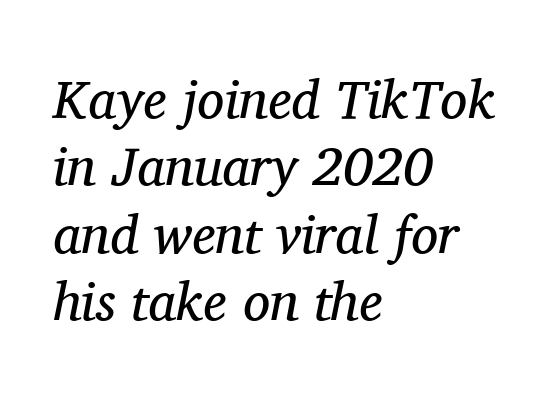
The image shows 54 px regular-weight serif type, italic (leaning right); set left-aligned, normal line spacing (1.25x), normal letter spacing, not underlined; medium stroke contrast and a medium x-height.
